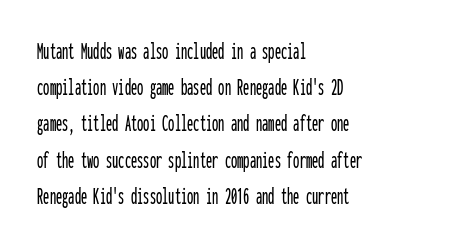
{"italic": "no", "underline": "no", "align": "left", "line_spacing": "normal", "line_spacing_ratio": 1.45, "letter_spacing": "normal", "letter_spacing_em": 0.0, "glyph_px": 25}
